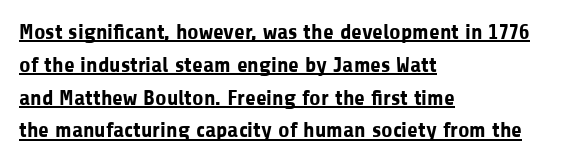
Q: Is the text bold? A: Yes.
Q: Is the text italic (slanted)? A: No, it is upright.
Q: Is the text underlined? A: Yes.
Q: How is the paragraph aligned? A: Left-aligned.
Q: Is the spacing between letters normal or unusually wide? A: Normal.
Q: Is the spacing between lines tight, normal or loose? A: Normal.
